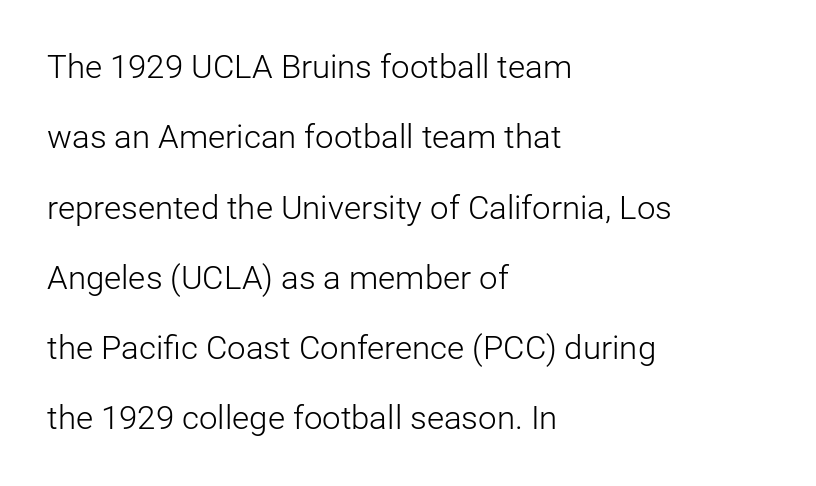
The image shows 33 px light sans-serif type, upright; set left-aligned, loose line spacing (2.13x), normal letter spacing, not underlined; low stroke contrast and a medium x-height.
